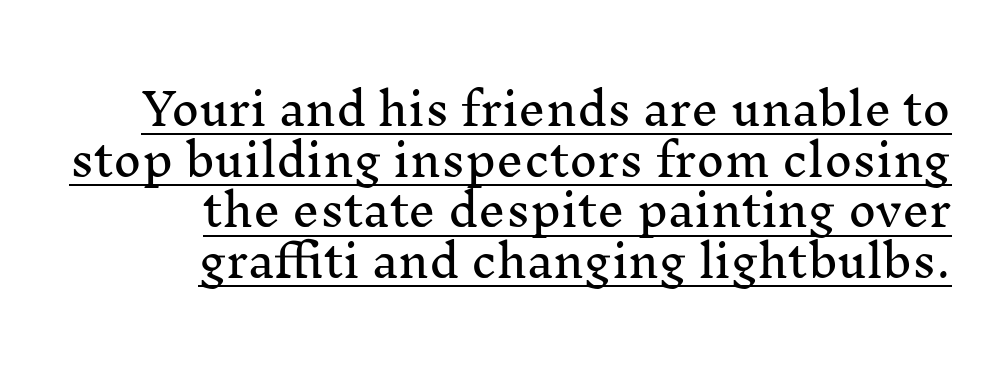
The image shows 43 px serif type, upright; set right-aligned, line spacing 1.18x, normal letter spacing, underlined; medium stroke contrast and a medium x-height.
